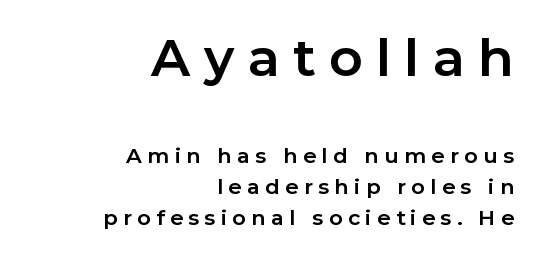
These lines were composed using upright roman letters. Each letter keeps its own natural width here, so spacing adapts to shape. Compared with an ordinary text face, these strokes are far heavier — a full bold. Notice how the passage keeps a crisp vertical edge on the right only. I'd call this a sans setting — the letters go barefoot.
